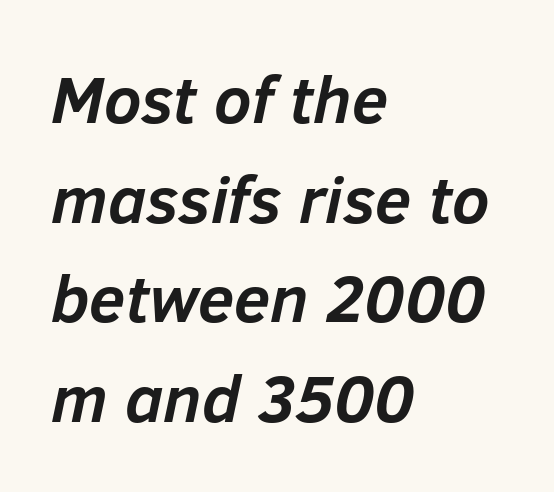
Q: Is the text bold? A: Yes.
Q: Is the text italic (slanted)? A: Yes, it leans right by about 12 degrees.
Q: Is the text underlined? A: No.
Q: How is the paragraph aligned? A: Left-aligned.
Q: Is the spacing between letters normal or unusually wide? A: Normal.
Q: Is the spacing between lines tight, normal or loose? A: Normal.
Q: Width (condensed, normal, or wide)? A: Normal.
Q: Stroke contrast? A: Low.
Q: x-height? A: Medium.
Q: Monospaced? A: No.
